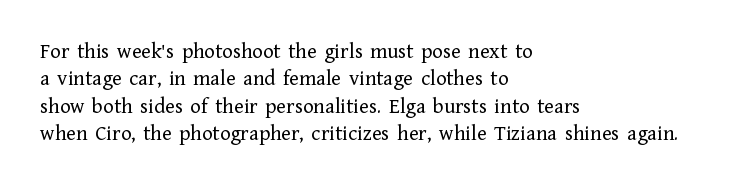
{"italic": "no", "bold": "no", "underline": "no", "align": "left", "line_spacing": "normal", "line_spacing_ratio": 1.25, "letter_spacing": "normal", "letter_spacing_em": 0.0, "glyph_px": 22}
